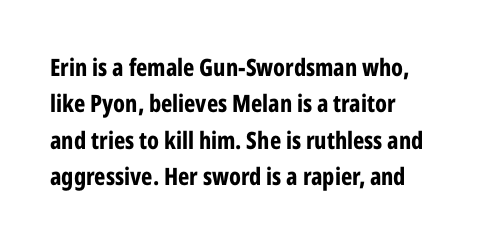
{"italic": "no", "bold": "yes", "underline": "no", "line_spacing": "normal", "line_spacing_ratio": 1.52, "letter_spacing": "normal", "letter_spacing_em": 0.0, "glyph_px": 24}
